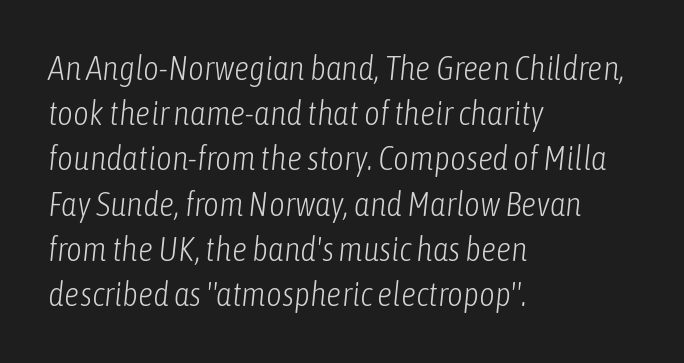
{"italic": "yes", "lean": "right", "slant_degrees": 6, "bold": "no", "weight": "light", "width": "condensed", "stroke_contrast": "low", "x_height": "medium", "monospaced": "no", "underline": "no", "align": "left", "line_spacing": "normal", "line_spacing_ratio": 1.33, "letter_spacing": "normal", "letter_spacing_em": 0.0, "glyph_px": 34}
